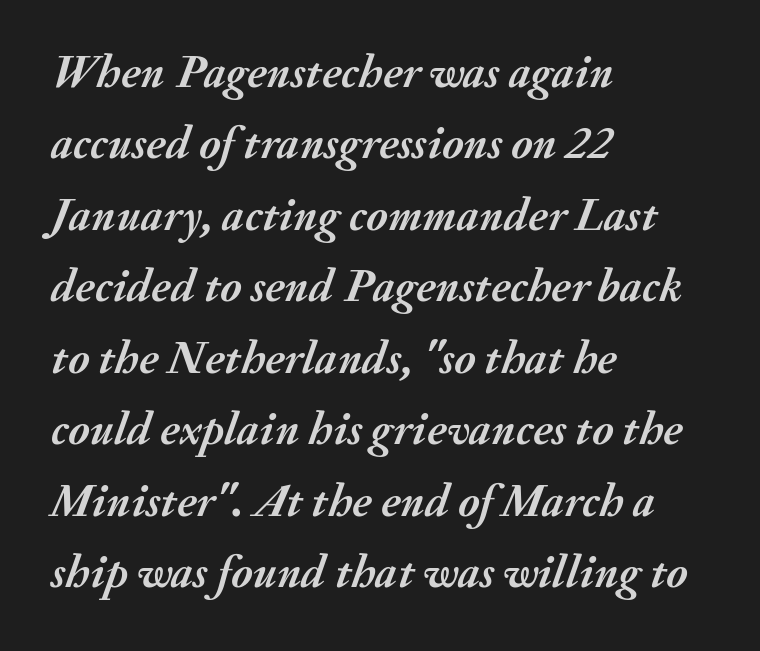
{"italic": "yes", "lean": "right", "slant_degrees": 20, "bold": "yes", "weight": "semibold", "width": "normal", "stroke_contrast": "medium", "x_height": "small", "monospaced": "no", "underline": "no", "align": "left", "line_spacing": "normal", "line_spacing_ratio": 1.52, "letter_spacing": "normal", "letter_spacing_em": 0.0, "glyph_px": 47}
